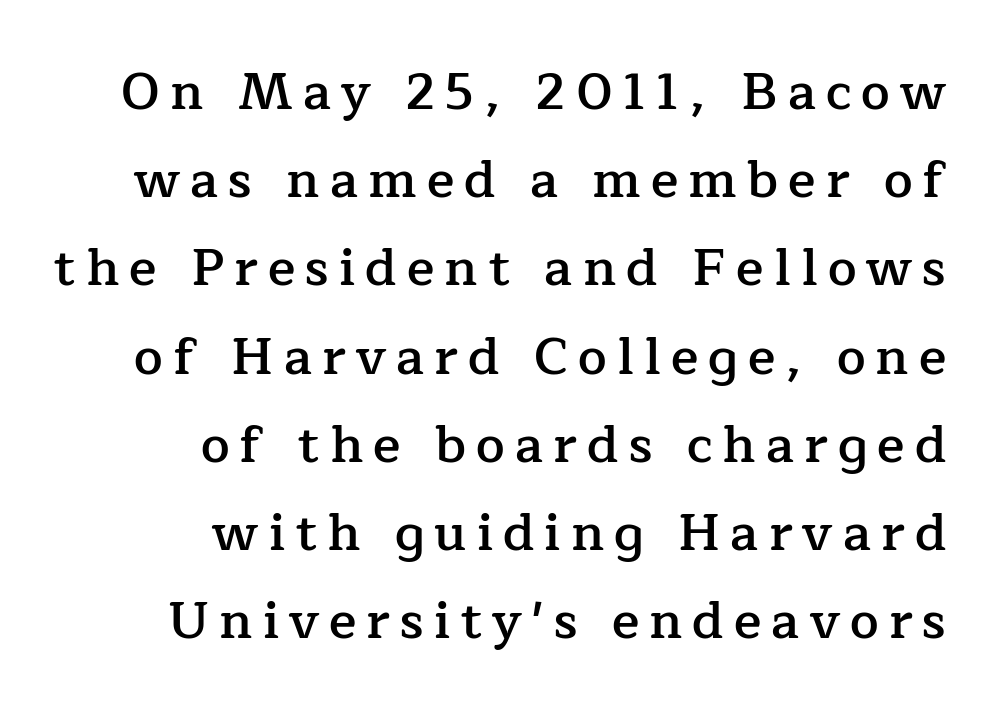
Typeset ragged left — the right edge is the straight one. The text was rendered using a seriffed face with decorative stroke endings. Here the designer chose a conventional face with non-uniform glyph widths. The letters stand straight up with perfectly vertical stems. Moderately thickened strokes mark this as semibold type.
